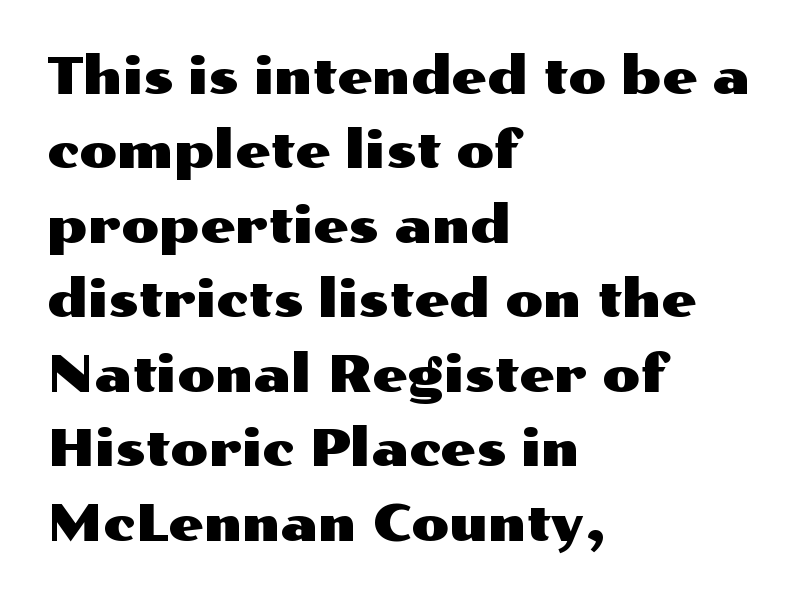
{"serif": "no", "italic": "no", "width": "wide", "stroke_contrast": "medium", "x_height": "medium", "monospaced": "no", "underline": "no", "align": "left", "line_spacing": "normal", "line_spacing_ratio": 1.49, "letter_spacing": "normal", "letter_spacing_em": 0.0, "glyph_px": 50}
